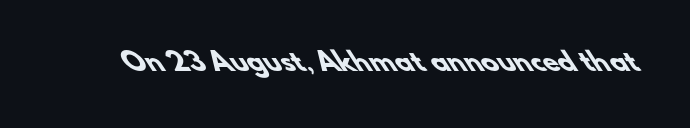
The baseline area is clear. The face used here is rendered with its standard letterfit. The face used here has the dense, thick strokes of a bold.
